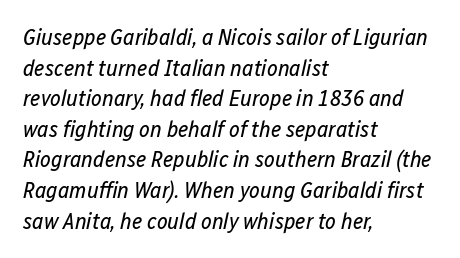
How would I describe the line gaps? Plain and ordinary. Line beginnings align vertically; line endings do not. Designer's note — italics engaged. A clean baseline with only descenders dipping below it. This rendering leaves character spacing at its baseline value.
